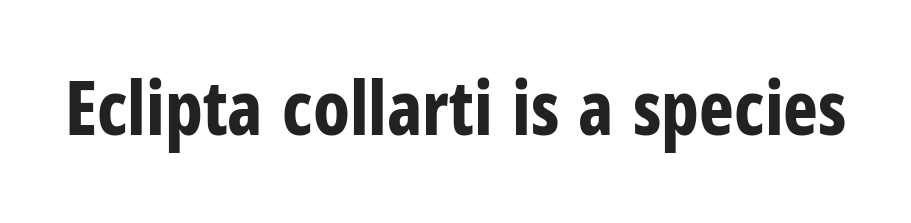
{"serif": "no", "italic": "no", "bold": "yes", "weight": "bold", "width": "condensed", "stroke_contrast": "low", "x_height": "medium", "monospaced": "no", "underline": "no", "letter_spacing": "normal", "letter_spacing_em": 0.0, "glyph_px": 74}
